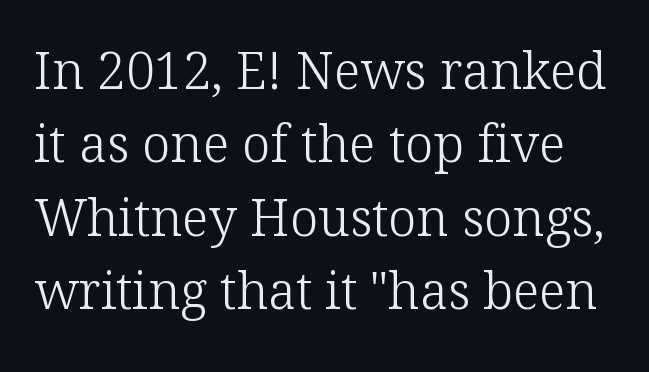
{"serif": "yes", "italic": "no", "bold": "no", "weight": "light", "width": "normal", "stroke_contrast": "low", "x_height": "medium", "monospaced": "no", "underline": "no", "line_spacing": "normal", "line_spacing_ratio": 1.44, "letter_spacing": "normal", "letter_spacing_em": 0.0, "glyph_px": 51}
